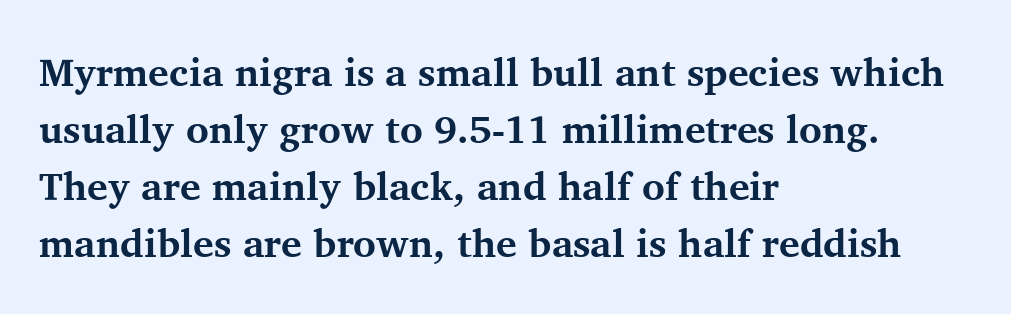
{"serif": "yes", "italic": "no", "bold": "yes", "weight": "bold", "width": "normal", "stroke_contrast": "medium", "x_height": "medium", "monospaced": "no", "underline": "no", "align": "left", "line_spacing": "normal", "line_spacing_ratio": 1.46, "letter_spacing": "normal", "letter_spacing_em": 0.0, "glyph_px": 39}
